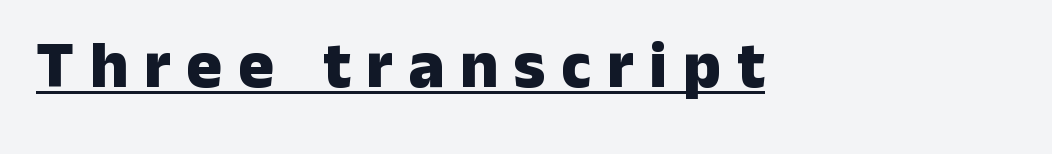
Descenders here cross a horizontal rule under the line. Think of a printed novel: that variable character pitch is what you see here. The rendering anchors every line to the left-hand side. This is the regular roman posture of the typeface. The font family rendered here belongs to the sans-serif group.
